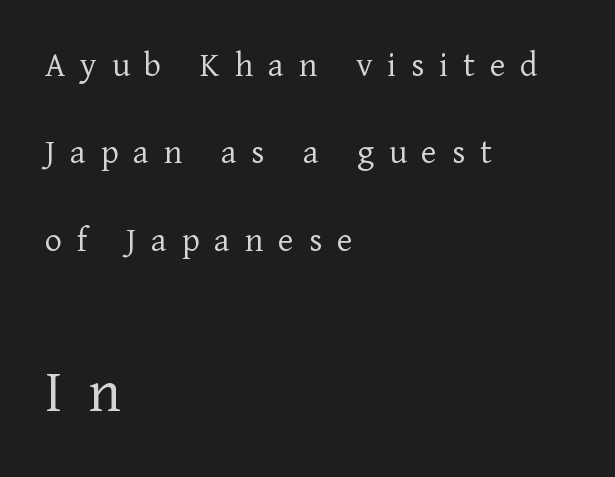
{"serif": "yes", "italic": "no", "bold": "no", "weight": "light", "width": "normal", "stroke_contrast": "low", "x_height": "medium", "monospaced": "no", "underline": "no", "align": "left", "line_spacing": "loose", "line_spacing_ratio": 2.36, "letter_spacing": "wide", "letter_spacing_em": 0.4, "larger_block": "second", "size_ratio": 1.73, "glyph_px": 64}
